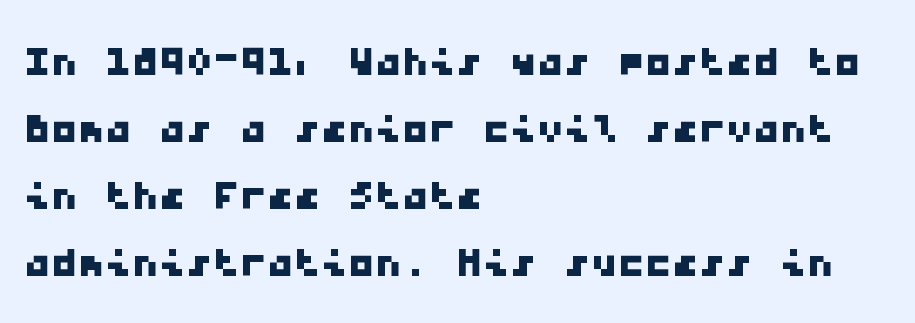
The image shows 54 px wide sans-serif type, monospaced; set left-aligned, line spacing 1.24x, normal letter spacing, not underlined; low stroke contrast and a medium x-height.
